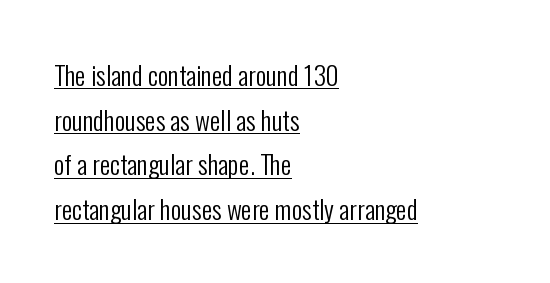
It's the straight-up-and-down kind of type. Alignment: flush left. Students, observe the line beneath the letters — that is underlining. The letterforms sit at book weight or below.
